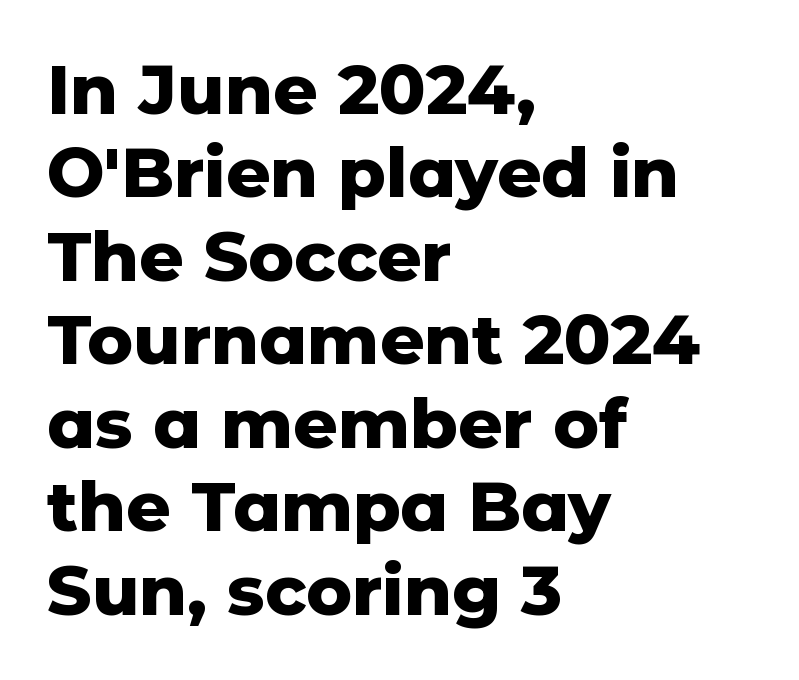
Grotesque or geometric, the face here clearly has no serifs. A classic flush-left, rag-right setting is used for this passage. Here the designer chose a conventional face with non-uniform glyph widths. Compared with typical body copy, the letter spacing here is the same. This is roman type, the default non-slanted kind.
